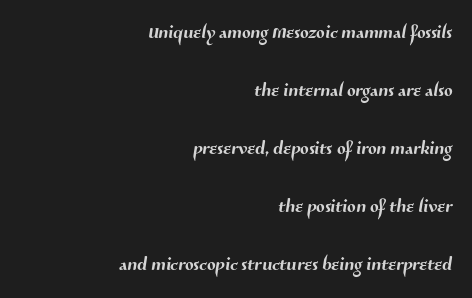
{"underline": "no", "align": "right", "line_spacing": "loose", "line_spacing_ratio": 2.32, "letter_spacing": "normal", "letter_spacing_em": 0.0, "glyph_px": 25}
